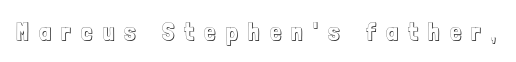
Q: Is the text italic (slanted)? A: No, it is upright.
Q: Is the text underlined? A: No.
Q: Is the spacing between letters normal or unusually wide? A: Unusually wide.
